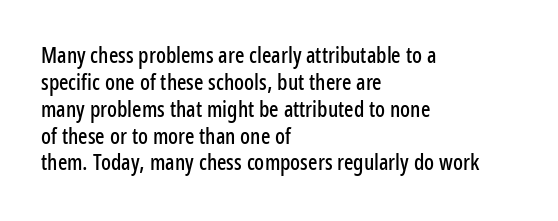
Is the block centered? No — it sits flush against the left margin. Beneath every word, the page is bare. What stands out about the letter spacing? Nothing — it is the standard amount. The lettering stays uniformly vertical, giving the passage a roman look.
